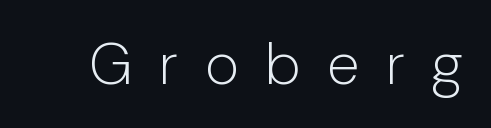
{"serif": "no", "italic": "no", "bold": "no", "weight": "light", "width": "normal", "stroke_contrast": "low", "x_height": "medium", "monospaced": "no", "underline": "no", "letter_spacing": "wide", "letter_spacing_em": 0.46, "glyph_px": 58}
